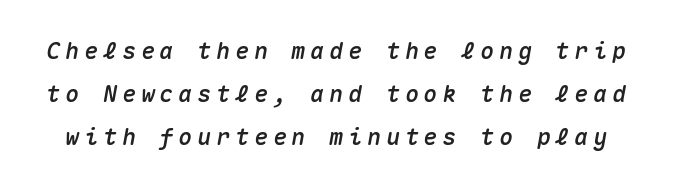
{"italic": "yes", "lean": "right", "slant_degrees": 10, "underline": "no", "line_spacing_ratio": 1.86, "letter_spacing": "wide", "letter_spacing_em": 0.22, "glyph_px": 23}
